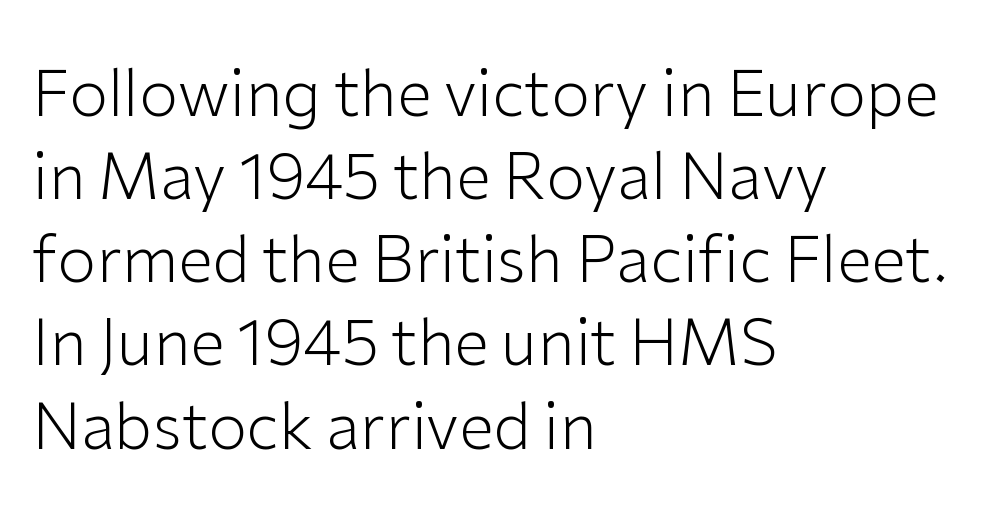
Q: Is the text bold? A: No.
Q: Is the text italic (slanted)? A: No, it is upright.
Q: Is the typeface a serif or a sans-serif typeface? A: Sans-serif.
Q: Is the text underlined? A: No.
Q: How is the paragraph aligned? A: Left-aligned.
Q: Is the spacing between letters normal or unusually wide? A: Normal.
Q: Is the spacing between lines tight, normal or loose? A: Normal.
Q: Width (condensed, normal, or wide)? A: Normal.
Q: Stroke contrast? A: Low.
Q: x-height? A: Medium.
Q: Monospaced? A: No.
